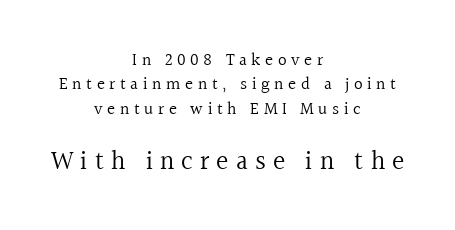
The image shows 26 px text type, upright; set centered, normal line spacing (1.43x), unusually wide letter spacing (+0.27 em), not underlined; the second (bottom) block is 1.53x larger.
